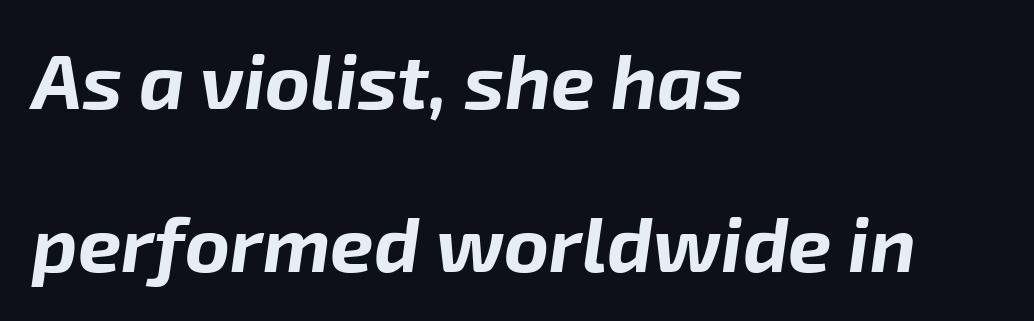
The image shows 77 px bold type, italic (leaning right); set left-aligned, loose line spacing (2.12x), normal letter spacing, not underlined; low stroke contrast and a medium x-height.
